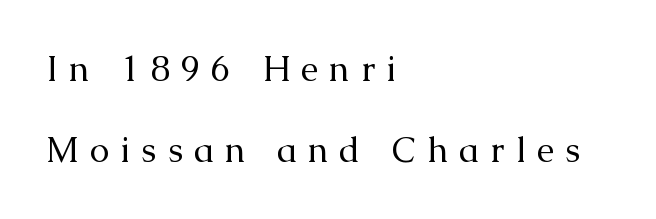
The image shows 35 px regular-weight serif type, upright; set left-aligned, loose line spacing (2.31x), unusually wide letter spacing (+0.32 em), not underlined; medium stroke contrast and a medium x-height.
